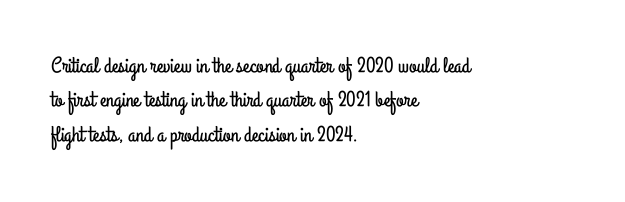
{"italic": "no", "underline": "no", "align": "left", "line_spacing": "normal", "line_spacing_ratio": 1.56, "letter_spacing": "normal", "letter_spacing_em": 0.0, "glyph_px": 22}
